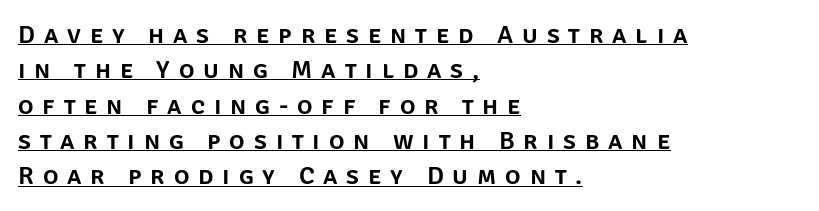
The image shows 26 px text type, upright; set left-aligned, normal line spacing (1.36x), unusually wide letter spacing (+0.34 em), underlined.
